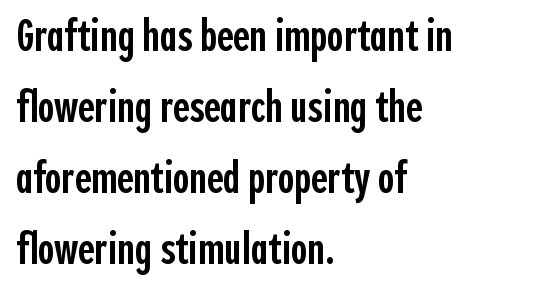
Q: Is the text bold? A: Semi-bold.
Q: Is the text italic (slanted)? A: No, it is upright.
Q: Is the typeface a serif or a sans-serif typeface? A: Sans-serif.
Q: Is the text underlined? A: No.
Q: How is the paragraph aligned? A: Left-aligned.
Q: Is the spacing between letters normal or unusually wide? A: Normal.
Q: Is the spacing between lines tight, normal or loose? A: Normal.
Q: Width (condensed, normal, or wide)? A: Condensed.
Q: x-height? A: Medium.
Q: Monospaced? A: No.
